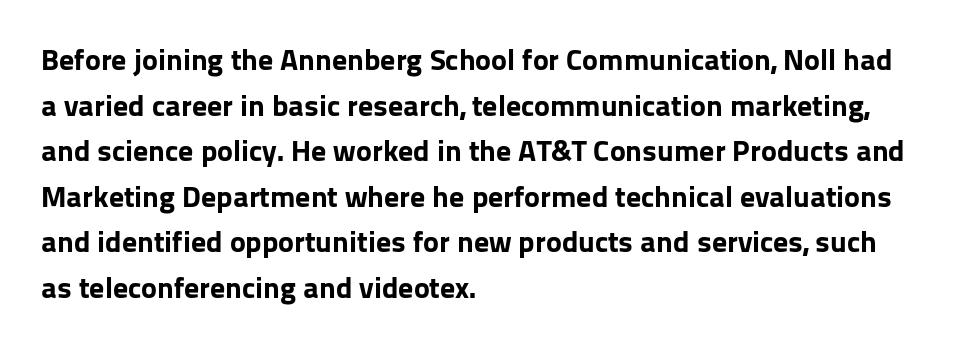
Q: Is the text bold? A: Yes.
Q: Is the text italic (slanted)? A: No, it is upright.
Q: Is the typeface a serif or a sans-serif typeface? A: Sans-serif.
Q: Is the text underlined? A: No.
Q: How is the paragraph aligned? A: Left-aligned.
Q: Is the spacing between letters normal or unusually wide? A: Normal.
Q: Is the spacing between lines tight, normal or loose? A: Normal.
Q: Width (condensed, normal, or wide)? A: Normal.
Q: Stroke contrast? A: Low.
Q: x-height? A: Medium.
Q: Monospaced? A: No.
